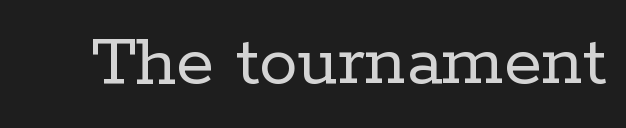
In terms of letterspacing, this is plain default setting. Decoration check: the copy has no underline. The type family on display is of the serif kind. The strokes are not fattened; the text isn't bold.
